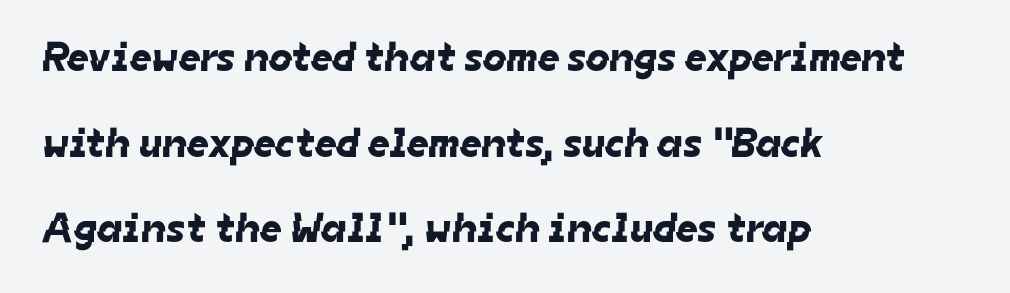
Q: Is the typeface a serif or a sans-serif typeface? A: Sans-serif.
Q: Is the text underlined? A: No.
Q: How is the paragraph aligned? A: Left-aligned.
Q: Is the spacing between letters normal or unusually wide? A: Normal.
Q: Is the spacing between lines tight, normal or loose? A: Loose.
Q: Width (condensed, normal, or wide)? A: Normal.
Q: Stroke contrast? A: Low.
Q: x-height? A: Medium.
Q: Monospaced? A: No.
